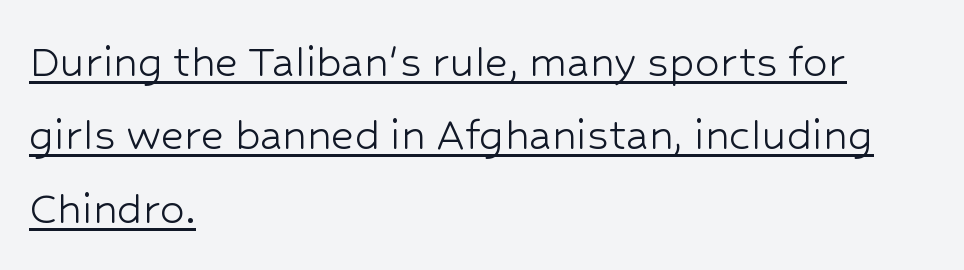
Stem width sits at or under what a default text font uses. Regarding leading, the lines here are spaced in the standard way. The gaps between neighbouring characters are ordinary and unremarkable. Tall strokes in this sample are plumb rather than angled. Underlining? Definitely there. These lines stack with their left ends in a neat column.
